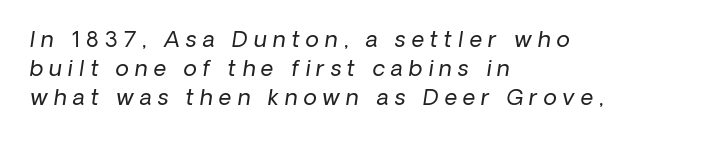
{"italic": "yes", "lean": "right", "slant_degrees": 8, "bold": "no", "underline": "no", "align": "left", "line_spacing": "normal", "line_spacing_ratio": 1.31, "letter_spacing": "wide", "letter_spacing_em": 0.27, "glyph_px": 22}
